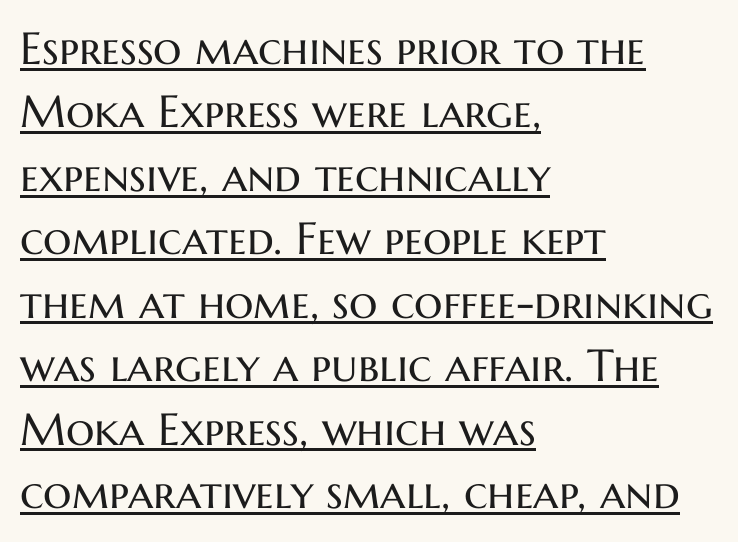
Varying glyph widths throughout — classic text-font behaviour. If you drew a line through each stem, it would be perfectly vertical. Observe the absence of serifs on each vertical stroke in this sample. Letter spacing: default. The block of text has a typical density, with ordinary space between rows.
